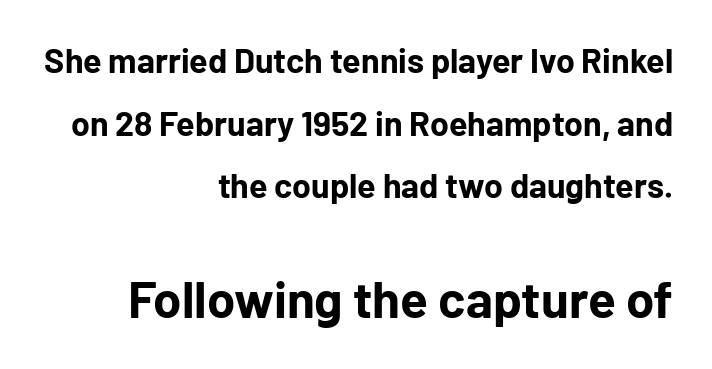
The image shows 51 px bold sans-serif type, upright; set right-aligned, line spacing 1.84x, normal letter spacing, not underlined; the second (bottom) block is 1.5x larger; low stroke contrast and a medium x-height.
